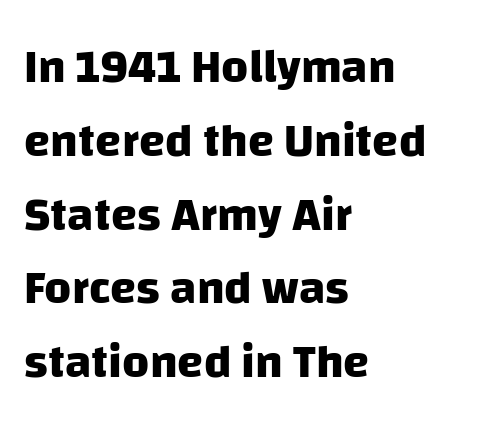
{"serif": "no", "bold": "yes", "weight": "heavy", "width": "normal", "stroke_contrast": "low", "x_height": "large", "monospaced": "no", "underline": "no", "align": "left", "line_spacing": "normal", "line_spacing_ratio": 1.57, "letter_spacing": "normal", "letter_spacing_em": 0.0, "glyph_px": 47}
